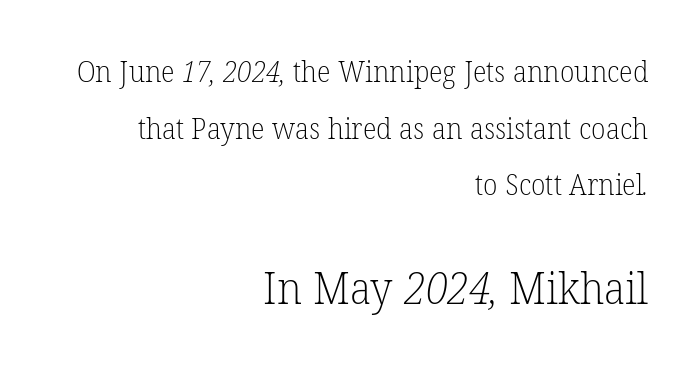
Q: Is the text bold? A: No.
Q: Is the typeface a serif or a sans-serif typeface? A: Serif.
Q: Is the text underlined? A: No.
Q: How is the paragraph aligned? A: Right-aligned.
Q: Is the spacing between letters normal or unusually wide? A: Normal.
Q: Is the spacing between lines tight, normal or loose? A: Loose.
Q: Which block of text is set in a larger size, the first (top) or the second (bottom)? A: The second (bottom) one.
Q: Width (condensed, normal, or wide)? A: Normal.
Q: Stroke contrast? A: Low.
Q: x-height? A: Medium.
Q: Monospaced? A: No.
